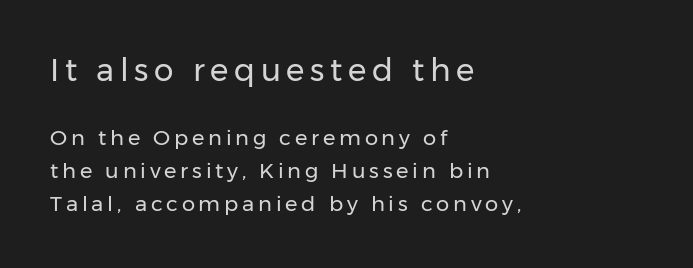
Q: Is the text bold? A: No.
Q: Is the text italic (slanted)? A: No, it is upright.
Q: Is the typeface a serif or a sans-serif typeface? A: Sans-serif.
Q: Is the text underlined? A: No.
Q: How is the paragraph aligned? A: Left-aligned.
Q: Is the spacing between lines tight, normal or loose? A: Normal.
Q: Which block of text is set in a larger size, the first (top) or the second (bottom)? A: The first (top) one.
Q: Width (condensed, normal, or wide)? A: Normal.
Q: Stroke contrast? A: Low.
Q: x-height? A: Medium.
Q: Monospaced? A: No.
